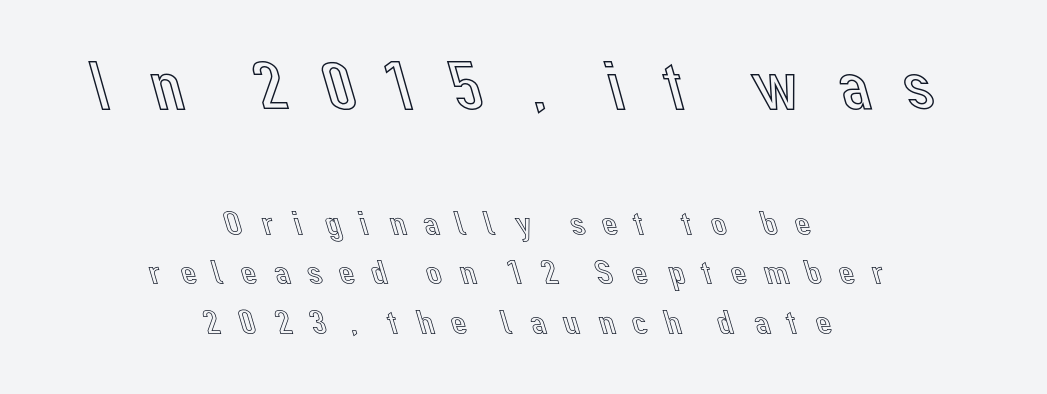
Has an underline been added? It has not. Do the characters align in a grid? No, the font is proportional. Does extra space separate the letters? Yes, quite a lot of it. These lines sit exactly where default settings would place them. The whitespace from short lines is split evenly between both sides.
